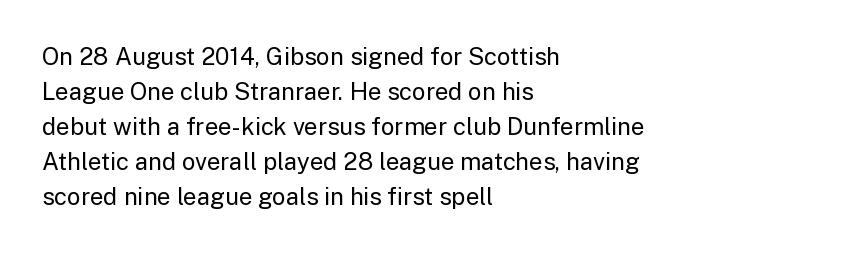
{"italic": "no", "bold": "no", "underline": "no", "align": "left", "line_spacing": "normal", "line_spacing_ratio": 1.46, "letter_spacing": "normal", "letter_spacing_em": 0.0, "glyph_px": 24}
